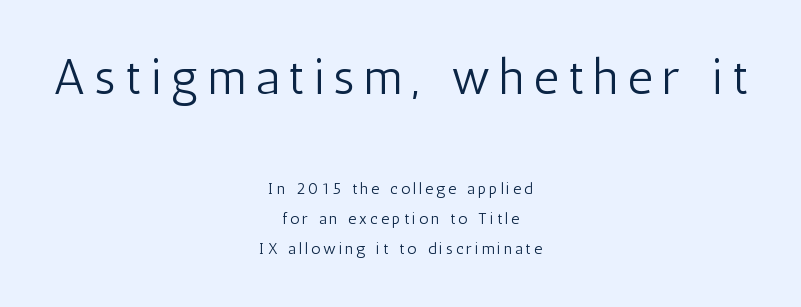
This is roman type, the default non-slanted kind. Note the varied advance widths — an 'i' is clearly narrower than an 'm'. This sample is center-justified, so both line endings float freely. Top chunk: large. Bottom chunk: small. No word sits above an underline.
